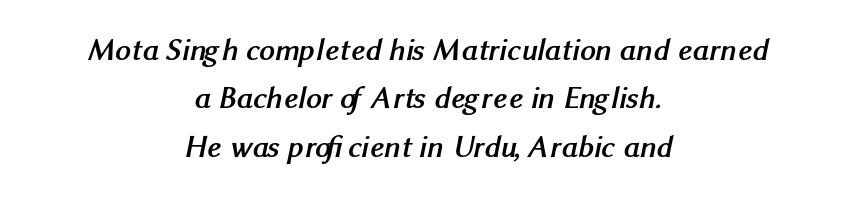
Q: Is the text bold? A: Yes.
Q: Is the typeface a serif or a sans-serif typeface? A: Sans-serif.
Q: Is the text underlined? A: No.
Q: How is the paragraph aligned? A: Centered.
Q: Is the spacing between letters normal or unusually wide? A: Normal.
Q: Is the spacing between lines tight, normal or loose? A: Normal.
Q: Width (condensed, normal, or wide)? A: Normal.
Q: Stroke contrast? A: Medium.
Q: x-height? A: Medium.
Q: Monospaced? A: No.
